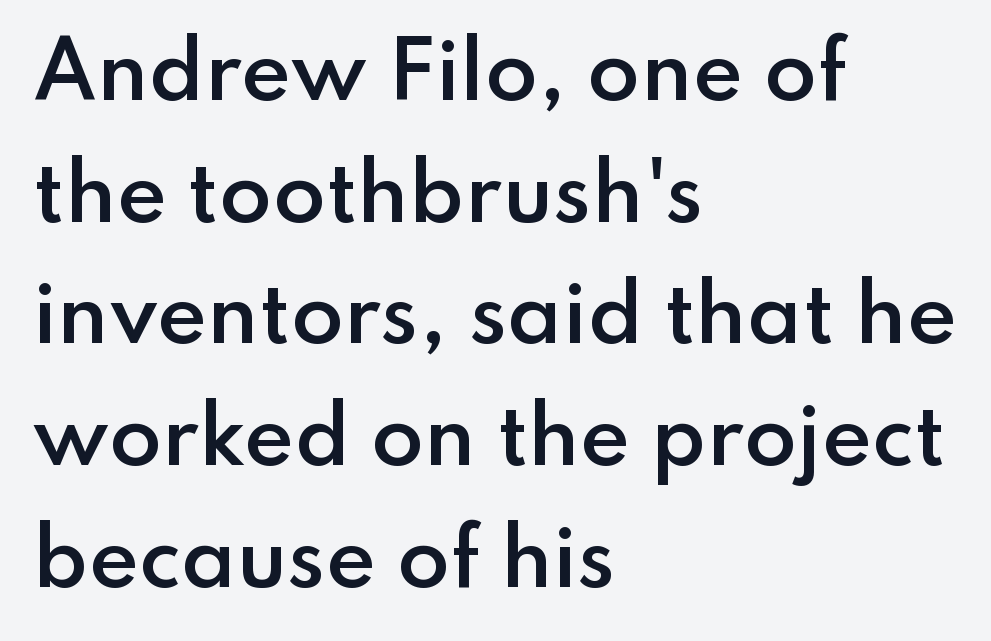
Q: Is the text bold? A: Semi-bold.
Q: Is the text italic (slanted)? A: No, it is upright.
Q: Is the typeface a serif or a sans-serif typeface? A: Sans-serif.
Q: Is the text underlined? A: No.
Q: How is the paragraph aligned? A: Left-aligned.
Q: Is the spacing between letters normal or unusually wide? A: Normal.
Q: Is the spacing between lines tight, normal or loose? A: Normal.
Q: Width (condensed, normal, or wide)? A: Normal.
Q: Stroke contrast? A: Low.
Q: x-height? A: Small.
Q: Monospaced? A: No.
